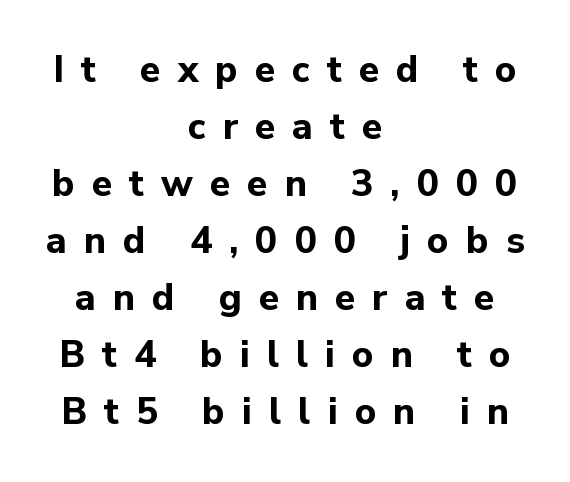
Just letters on the line, the space beneath them empty. Every letter is thick-stroked: bold, no question. How are the letters spaced? Widely, with obvious added tracking. Spacing verdict: proportional, widths tailored to each character.
